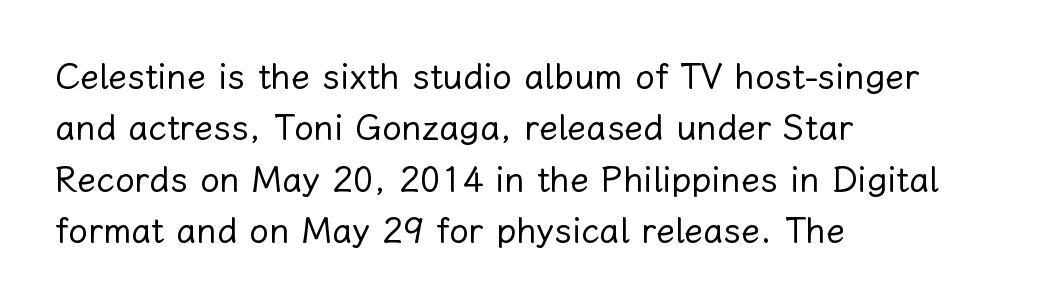
{"italic": "no", "bold": "no", "weight": "regular", "width": "normal", "stroke_contrast": "low", "x_height": "medium", "monospaced": "no", "underline": "no", "align": "left", "line_spacing": "normal", "line_spacing_ratio": 1.47, "letter_spacing": "normal", "letter_spacing_em": 0.0, "glyph_px": 35}
